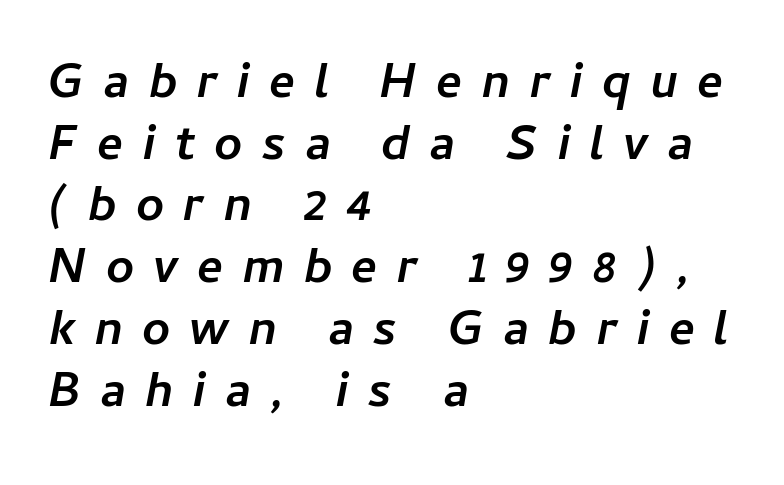
Q: Is the text bold? A: Yes.
Q: Is the text italic (slanted)? A: Yes, it leans right by about 11 degrees.
Q: Is the text underlined? A: No.
Q: How is the paragraph aligned? A: Left-aligned.
Q: Is the spacing between letters normal or unusually wide? A: Unusually wide.
Q: Is the spacing between lines tight, normal or loose? A: Normal.
Q: Width (condensed, normal, or wide)? A: Normal.
Q: Stroke contrast? A: Low.
Q: x-height? A: Medium.
Q: Monospaced? A: No.
